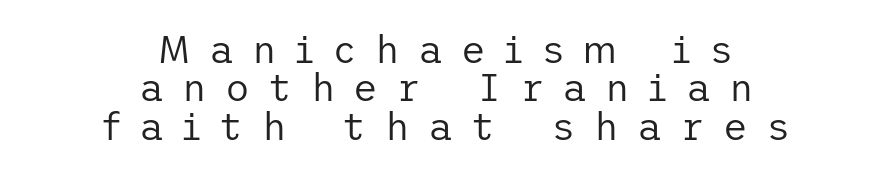
Q: Is the text bold? A: No.
Q: Is the text italic (slanted)? A: No, it is upright.
Q: Is the typeface a serif or a sans-serif typeface? A: Sans-serif.
Q: Is the text underlined? A: No.
Q: How is the paragraph aligned? A: Centered.
Q: Is the spacing between letters normal or unusually wide? A: Unusually wide.
Q: Is the spacing between lines tight, normal or loose? A: Tight.
Q: Width (condensed, normal, or wide)? A: Normal.
Q: Stroke contrast? A: Low.
Q: x-height? A: Medium.
